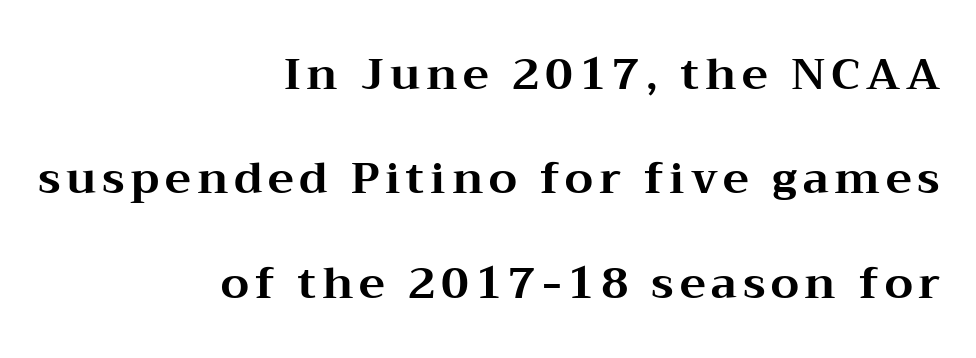
The face used here is proportionally spaced, like ordinary book or web type. The strokes are fattened all the way to bold. Where is the straight margin? On the right. The area under the type is left untouched.
